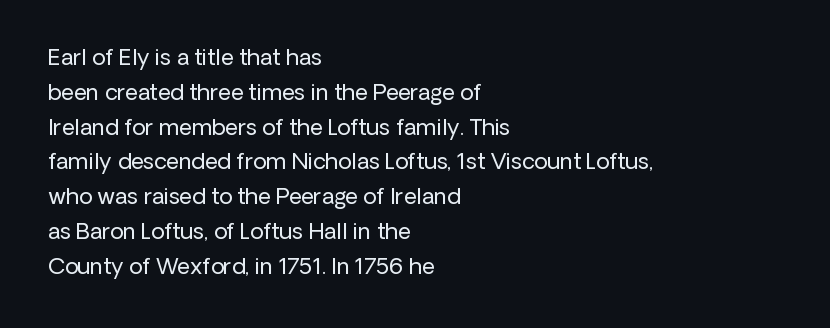
All the whitespace from short lines collects on the right. No extra tracking has been applied to these lines. Characters remain perfectly vertical along every line. The space beneath each line is pristine and unruled. Vertical stems look standard width or narrower in stroke.
